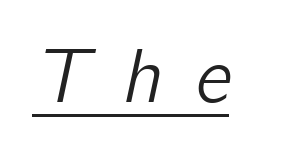
The face used here is proportionally spaced, like ordinary book or web type. The horizontal fit of the characters is loose and conspicuously gappy. Italic? Definitely — the glyphs are oblique. The sample's only ornament is a line tracing under the words.
